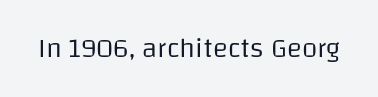
Q: Is the text bold? A: No.
Q: Is the text italic (slanted)? A: No, it is upright.
Q: Is the typeface a serif or a sans-serif typeface? A: Sans-serif.
Q: Is the text underlined? A: No.
Q: Is the spacing between letters normal or unusually wide? A: Normal.
Q: Width (condensed, normal, or wide)? A: Normal.
Q: Stroke contrast? A: Low.
Q: x-height? A: Large.
Q: Monospaced? A: No.
